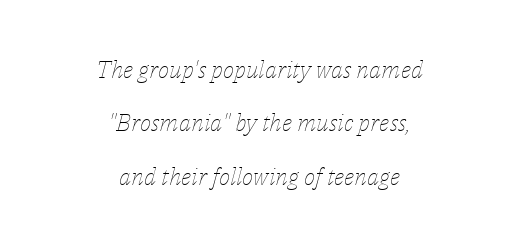
{"italic": "yes", "lean": "right", "slant_degrees": 14, "bold": "no", "underline": "no", "align": "center", "line_spacing": "loose", "line_spacing_ratio": 2.22, "letter_spacing": "normal", "letter_spacing_em": 0.0, "glyph_px": 24}
